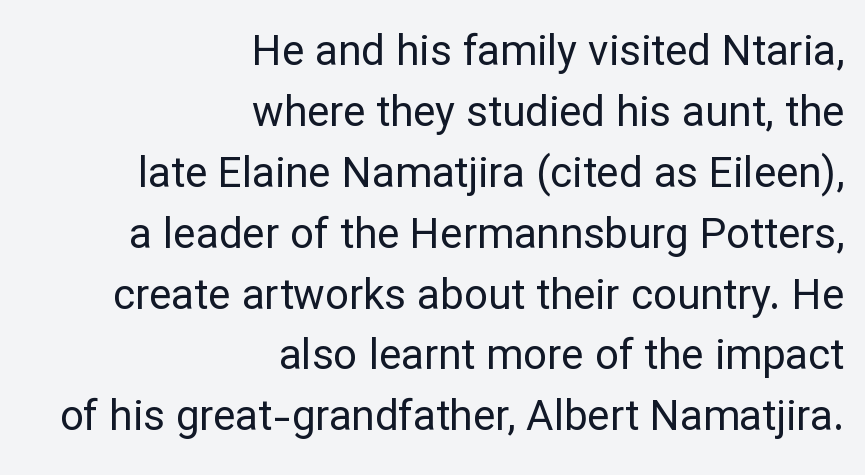
Casual observation: everything's shoved over to the right. This rendering leaves character spacing at its baseline value. In terms of leading, this rendering sits right in the middle. The typography opts for an upright posture over an oblique one. This is sans-serif lettering, the kind often seen on screens and signage. A bare baseline throughout the passage.
